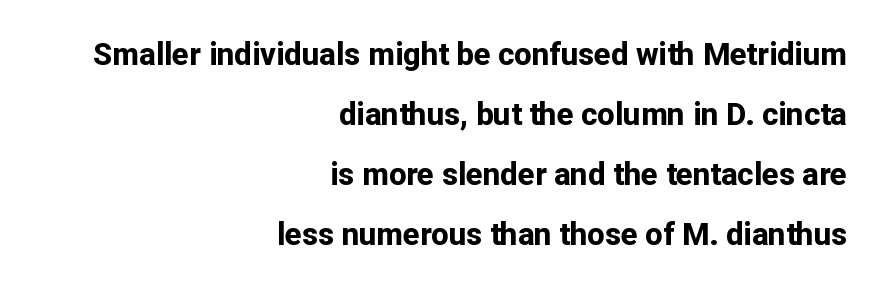
The image shows 31 px bold sans-serif type, upright; set right-aligned, loose line spacing (1.94x), normal letter spacing, not underlined; low stroke contrast and a medium x-height.
